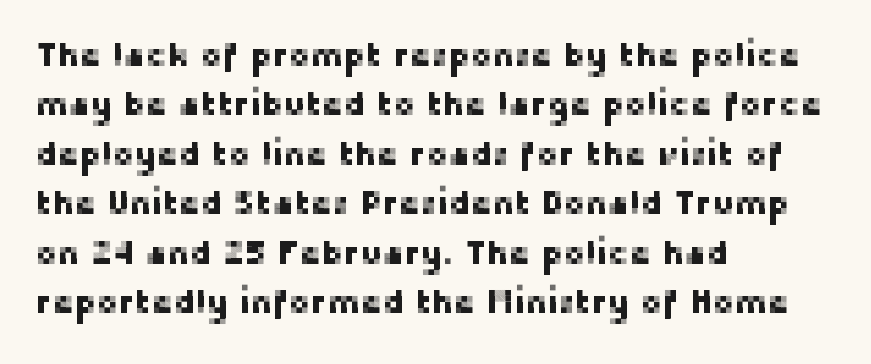
The designer left line spacing at the default. Casual observation: everything's shoved over to the left. These lines were composed using upright roman letters. Varying glyph widths throughout — classic text-font behaviour. This rendering features lettering with no underline. Each letter's strokes conclude bluntly, with no projecting serifs.
